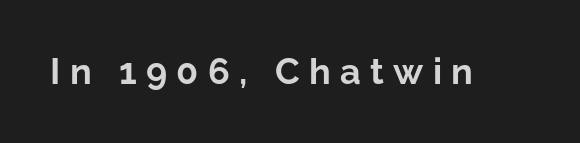
A full-strength bold gives these letters their thick strokes. Look at the bottom of the vertical strokes: they stop flat, with no serifs. The specimen omits any rule beneath the text block's lines. Each letter keeps its own natural width here, so spacing adapts to shape.
